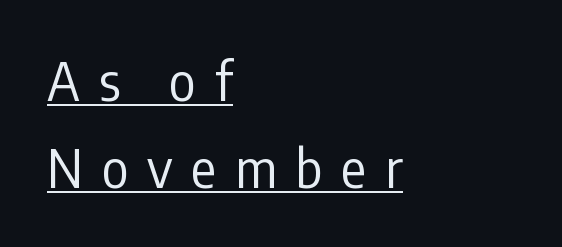
The image shows 52 px regular-weight, condensed sans-serif type, upright; set left-aligned, normal line spacing (1.67x), unusually wide letter spacing (+0.36 em), underlined; low stroke contrast and a medium x-height.
